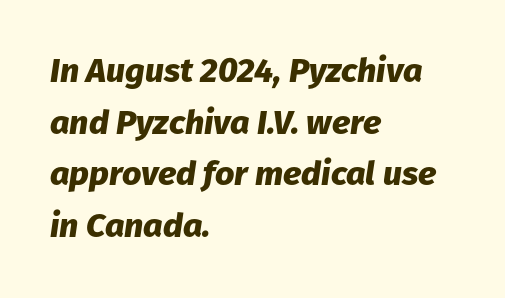
The setting favours the left margin, as ordinary paragraphs usually do. There is no visible air inserted between adjacent glyphs. Quick note: italic. These lines sit exactly where default settings would place them. The strip under each line holds only bare page.
